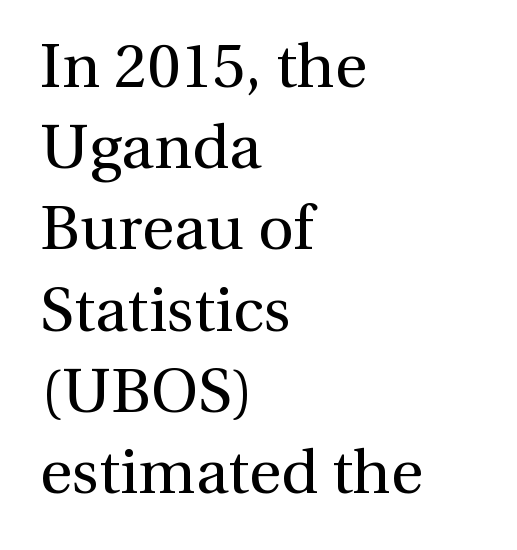
No chunkiness to these letters — they're not bold. Words appear dense and cohesive because spacing is normal. Underlining? Definitely not there. The axis of the letterforms is exactly vertical. Character widths vary here, with narrow letters taking less room than wide ones.
